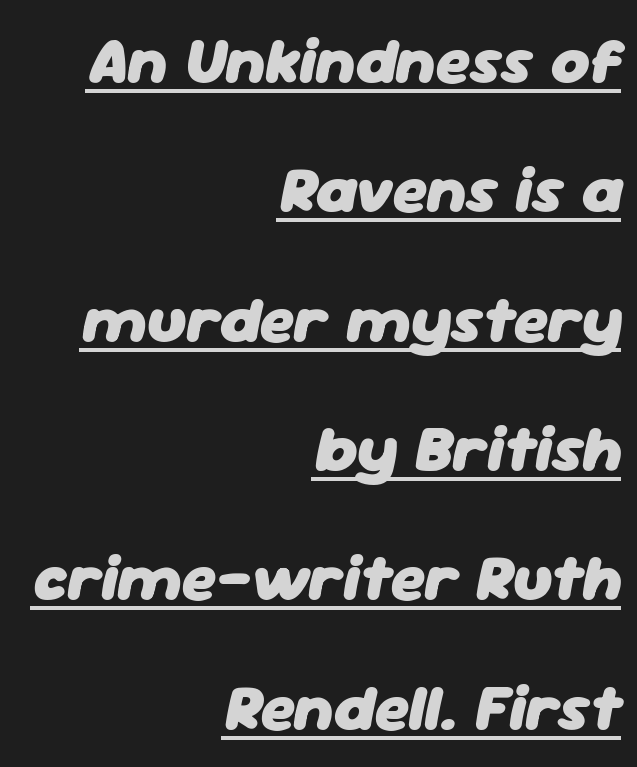
The image shows 66 px heavy type, italic (leaning right); set right-aligned, loose line spacing (1.96x), normal letter spacing, underlined; low stroke contrast and a medium x-height.
